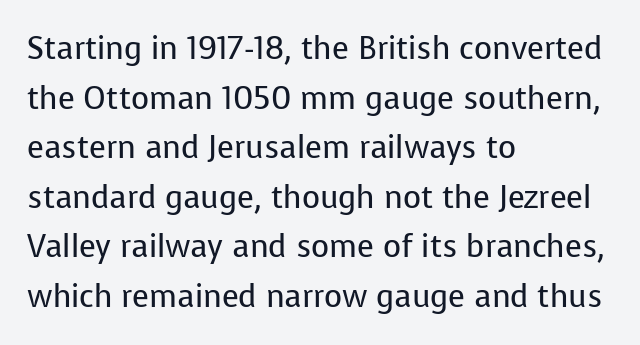
Q: Is the text bold? A: No.
Q: Is the text italic (slanted)? A: No, it is upright.
Q: Is the typeface a serif or a sans-serif typeface? A: Sans-serif.
Q: Is the text underlined? A: No.
Q: How is the paragraph aligned? A: Left-aligned.
Q: Is the spacing between letters normal or unusually wide? A: Normal.
Q: Is the spacing between lines tight, normal or loose? A: Normal.
Q: Width (condensed, normal, or wide)? A: Normal.
Q: Stroke contrast? A: Low.
Q: x-height? A: Medium.
Q: Monospaced? A: No.
